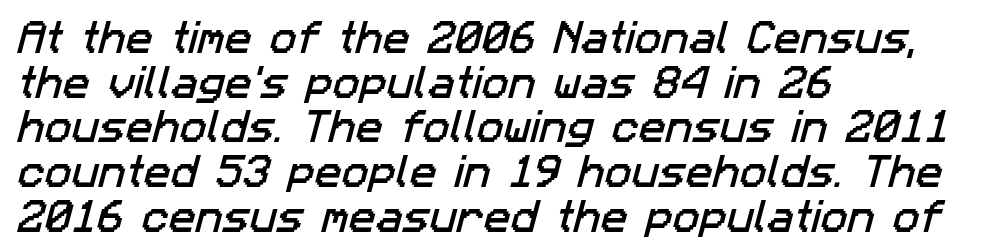
Q: Is the typeface a serif or a sans-serif typeface? A: Sans-serif.
Q: Is the text underlined? A: No.
Q: How is the paragraph aligned? A: Left-aligned.
Q: Is the spacing between letters normal or unusually wide? A: Normal.
Q: Width (condensed, normal, or wide)? A: Normal.
Q: Stroke contrast? A: Low.
Q: x-height? A: Medium.
Q: Monospaced? A: No.
